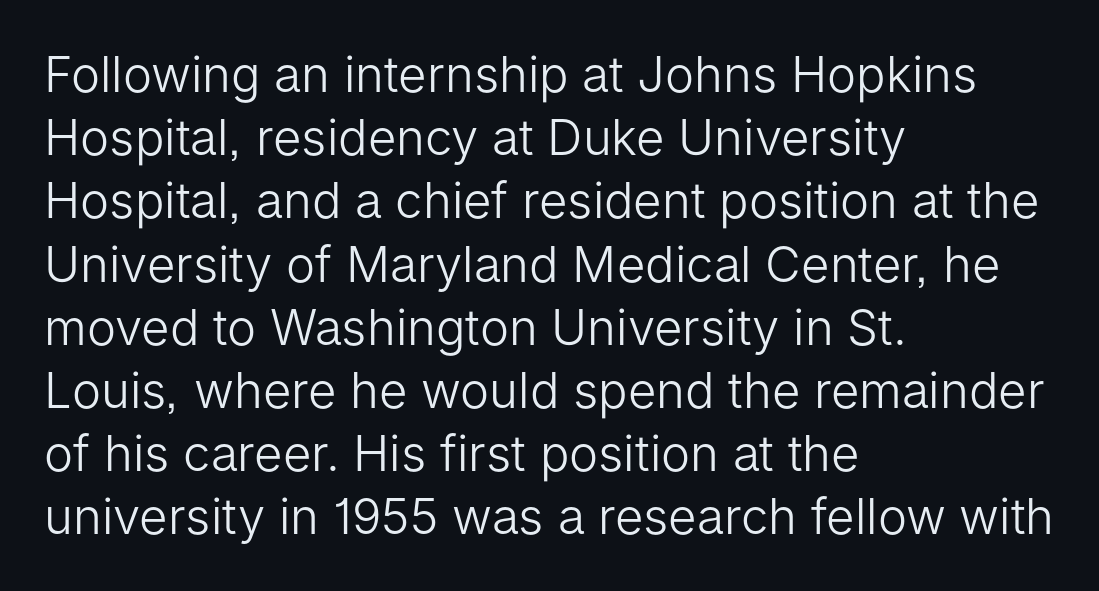
The image shows 49 px light sans-serif type, upright; set left-aligned, normal line spacing (1.29x), normal letter spacing, not underlined; low stroke contrast and a medium x-height.
